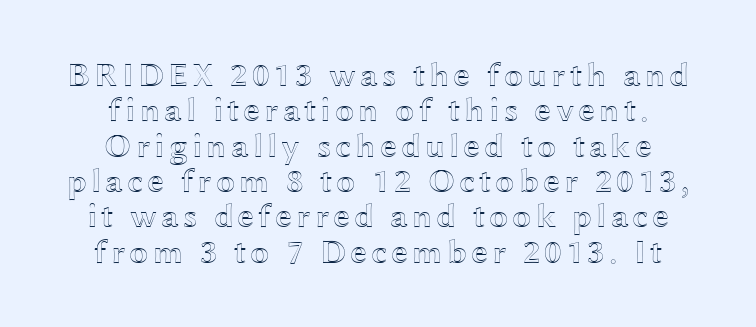
Q: Is the text italic (slanted)? A: No, it is upright.
Q: Is the text underlined? A: No.
Q: How is the paragraph aligned? A: Centered.
Q: Is the spacing between lines tight, normal or loose? A: Tight.
Q: Width (condensed, normal, or wide)? A: Wide.
Q: x-height? A: Medium.
Q: Monospaced? A: No.
